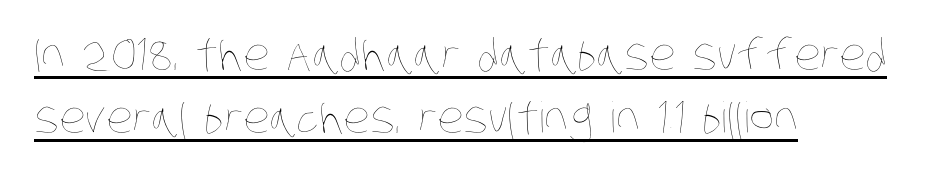
Q: Is the text bold? A: No.
Q: Is the text underlined? A: Yes.
Q: How is the paragraph aligned? A: Left-aligned.
Q: Is the spacing between letters normal or unusually wide? A: Normal.
Q: Is the spacing between lines tight, normal or loose? A: Normal.
Q: Width (condensed, normal, or wide)? A: Condensed.
Q: Stroke contrast? A: Low.
Q: x-height? A: Large.
Q: Monospaced? A: No.
